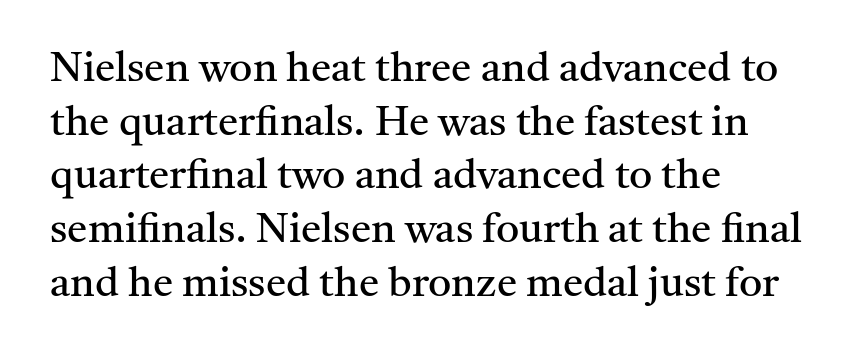
The image shows 41 px regular-weight serif type, upright; set left-aligned, normal line spacing (1.31x), normal letter spacing, not underlined; medium stroke contrast and a medium x-height.
